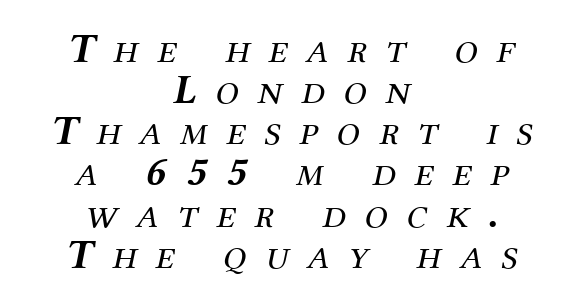
Q: Is the text bold? A: No.
Q: Is the text italic (slanted)? A: Yes, it leans right by about 12 degrees.
Q: Is the typeface a serif or a sans-serif typeface? A: Serif.
Q: Is the text underlined? A: No.
Q: How is the paragraph aligned? A: Centered.
Q: Is the spacing between letters normal or unusually wide? A: Unusually wide.
Q: Is the spacing between lines tight, normal or loose? A: Tight.
Q: Width (condensed, normal, or wide)? A: Normal.
Q: Stroke contrast? A: Medium.
Q: x-height? A: Medium.
Q: Monospaced? A: No.
